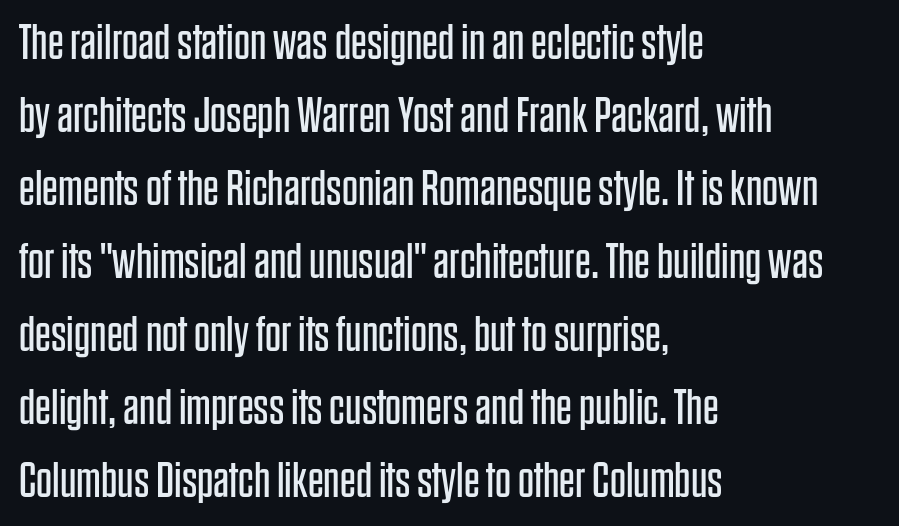
Q: Is the text bold? A: No.
Q: Is the text italic (slanted)? A: No, it is upright.
Q: Is the typeface a serif or a sans-serif typeface? A: Sans-serif.
Q: Is the text underlined? A: No.
Q: How is the paragraph aligned? A: Left-aligned.
Q: Is the spacing between letters normal or unusually wide? A: Normal.
Q: Is the spacing between lines tight, normal or loose? A: Normal.
Q: Width (condensed, normal, or wide)? A: Condensed.
Q: Stroke contrast? A: Low.
Q: x-height? A: Large.
Q: Monospaced? A: No.
